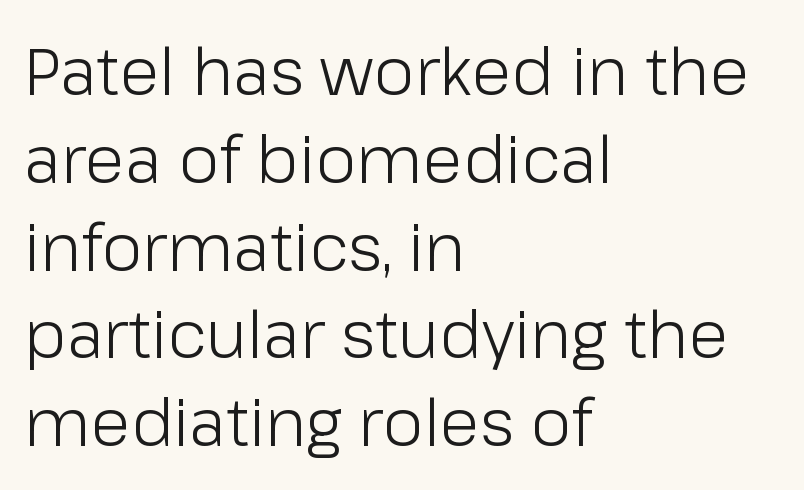
{"serif": "no", "italic": "no", "bold": "no", "weight": "light", "width": "normal", "stroke_contrast": "low", "x_height": "medium", "monospaced": "no", "underline": "no", "align": "left", "line_spacing": "normal", "line_spacing_ratio": 1.33, "letter_spacing": "normal", "letter_spacing_em": 0.0, "glyph_px": 66}
